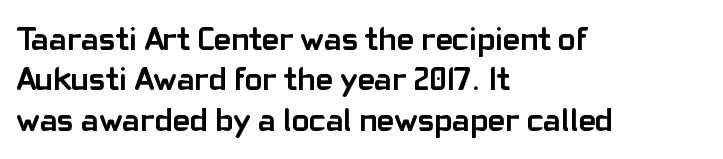
{"serif": "no", "italic": "no", "bold": "yes", "weight": "semibold", "width": "normal", "stroke_contrast": "low", "x_height": "medium", "monospaced": "no", "underline": "no", "align": "left", "line_spacing_ratio": 1.22, "letter_spacing": "normal", "letter_spacing_em": 0.0, "glyph_px": 33}
